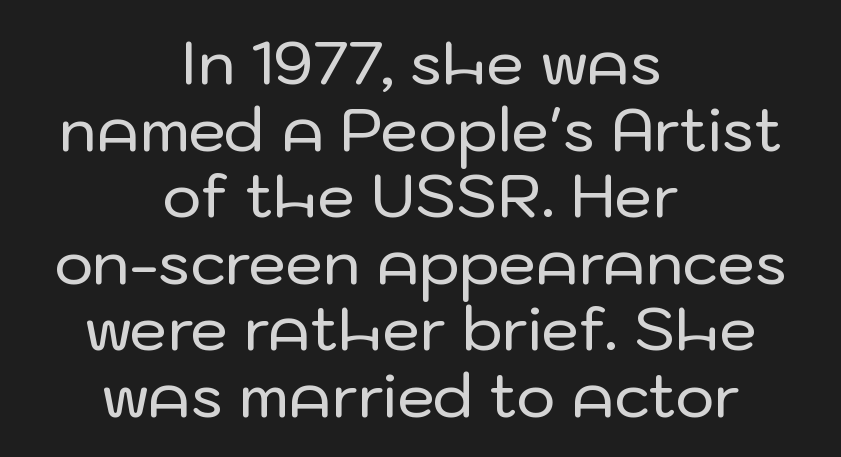
Quick note: not italic, upright. The zone under the glyphs is completely vacant. This sample trades vertical openness for compactness between lines. The type is set solid horizontally, with unmodified tracking.
